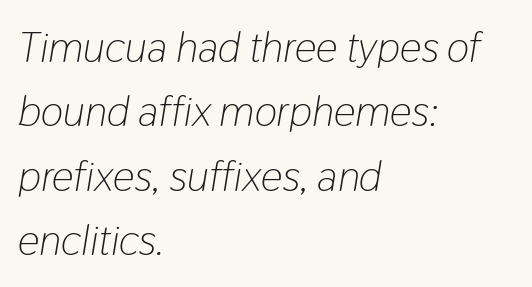
The image shows 43 px light, condensed type, italic (leaning right); set left-aligned, normal line spacing (1.5x), normal letter spacing, not underlined; low stroke contrast and a medium x-height.
